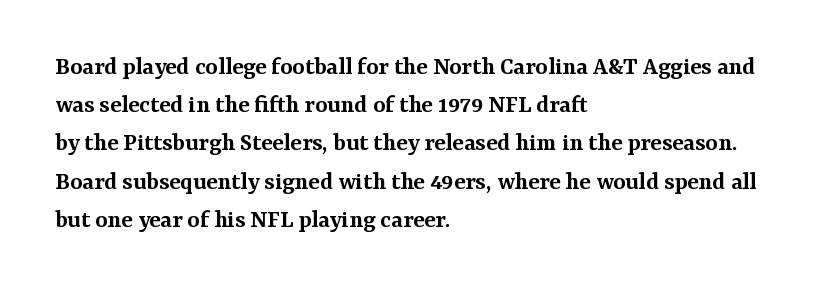
Q: Is the text bold? A: Semi-bold.
Q: Is the text italic (slanted)? A: No, it is upright.
Q: Is the text underlined? A: No.
Q: How is the paragraph aligned? A: Left-aligned.
Q: Is the spacing between letters normal or unusually wide? A: Normal.
Q: Is the spacing between lines tight, normal or loose? A: Normal.
